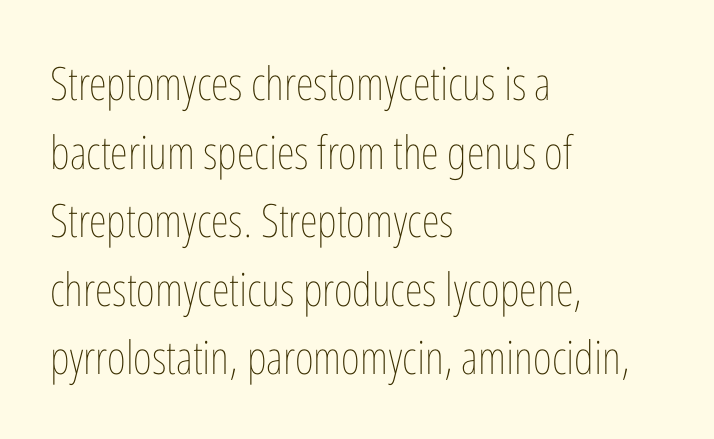
{"italic": "no", "bold": "no", "weight": "thin", "width": "condensed", "stroke_contrast": "low", "x_height": "medium", "monospaced": "no", "underline": "no", "align": "left", "line_spacing": "normal", "line_spacing_ratio": 1.49, "letter_spacing": "normal", "letter_spacing_em": 0.0, "glyph_px": 46}
